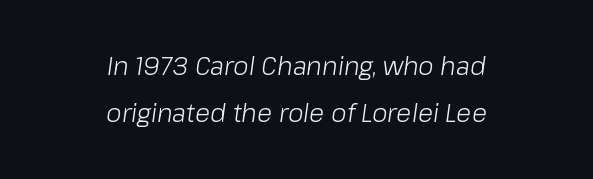
Q: Is the text bold? A: No.
Q: Is the text italic (slanted)? A: Yes, it leans right by about 8 degrees.
Q: Is the text underlined? A: No.
Q: How is the paragraph aligned? A: Centered.
Q: Is the spacing between letters normal or unusually wide? A: Normal.
Q: Is the spacing between lines tight, normal or loose? A: Loose.
